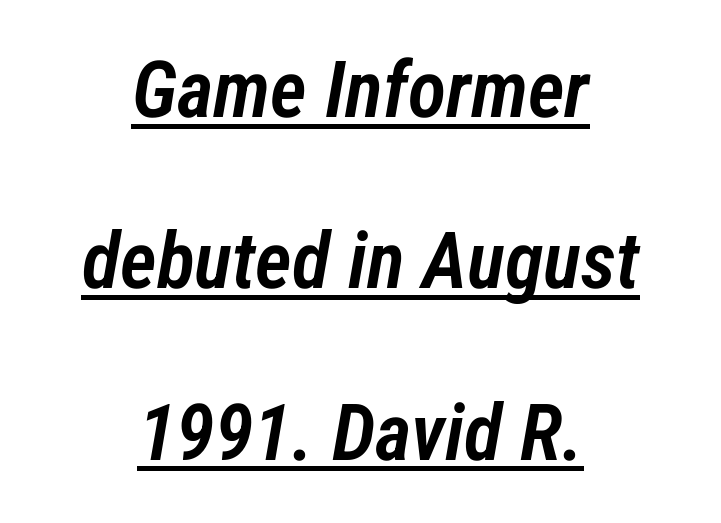
The image shows 79 px semibold, condensed type, italic (leaning right); set centered, loose line spacing (2.17x), normal letter spacing, underlined; low stroke contrast and a medium x-height.
